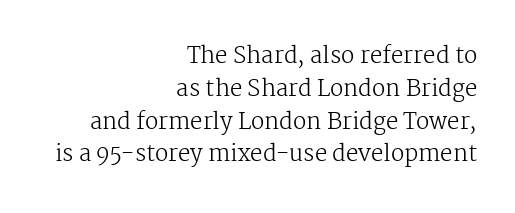
The foot of each line stays bare and open. The vertical gap from one line to the next is medium. These lines stack with their right ends in a neat column. Is there any slant? The stems are plumb. The strokes are not fattened; the text isn't bold.
